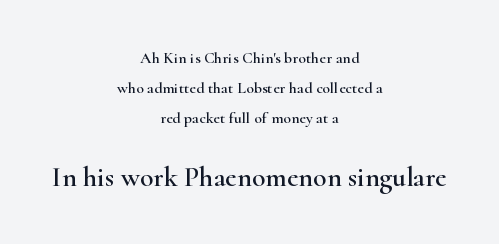
The image shows 28 px wide serif type, upright; set centered, line spacing 1.87x, normal letter spacing, not underlined; the second (bottom) block is 1.75x larger; high stroke contrast and a small x-height.
